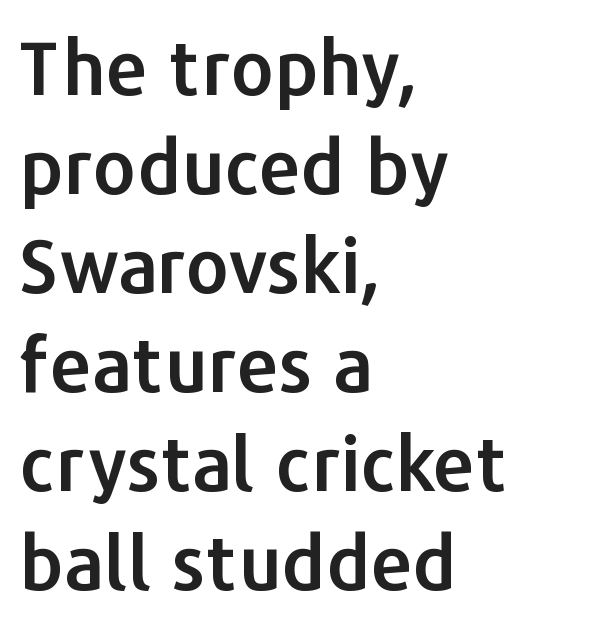
The image shows 75 px sans-serif type, upright; set left-aligned, normal line spacing (1.32x), normal letter spacing, not underlined; low stroke contrast and a medium x-height.
